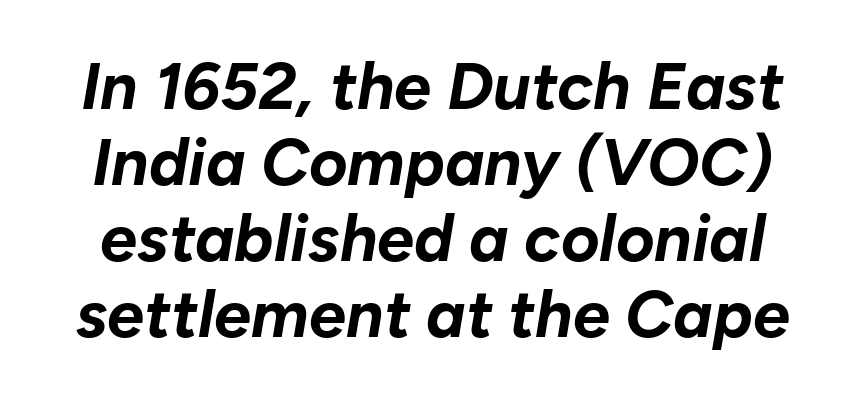
The image shows 66 px bold type, italic (leaning right); set tight line spacing (1.15x), normal letter spacing, not underlined; low stroke contrast and a medium x-height.
